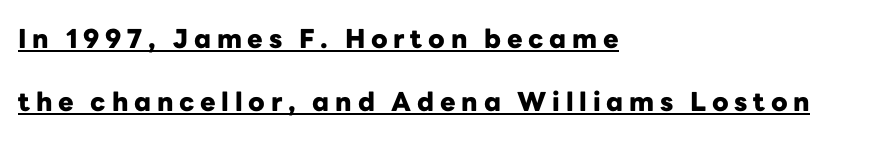
Q: Is the text bold? A: Yes.
Q: Is the text italic (slanted)? A: No, it is upright.
Q: Is the text underlined? A: Yes.
Q: How is the paragraph aligned? A: Left-aligned.
Q: Is the spacing between letters normal or unusually wide? A: Unusually wide.
Q: Is the spacing between lines tight, normal or loose? A: Loose.
